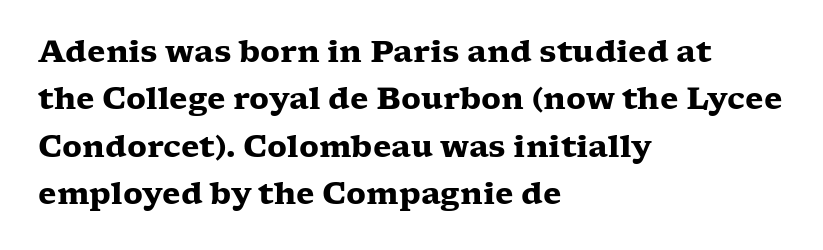
{"serif": "yes", "italic": "no", "bold": "yes", "weight": "heavy", "width": "wide", "stroke_contrast": "low", "x_height": "medium", "monospaced": "no", "underline": "no", "align": "left", "line_spacing": "normal", "line_spacing_ratio": 1.58, "letter_spacing": "normal", "letter_spacing_em": 0.0, "glyph_px": 30}
